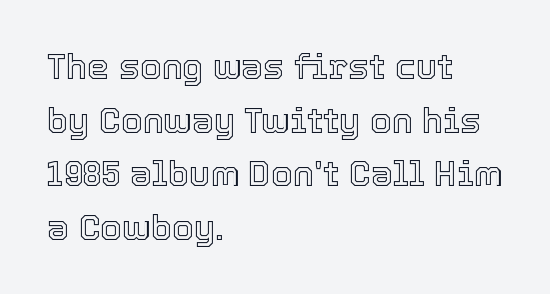
Varying glyph widths throughout — classic text-font behaviour. Any mark beneath the type? The region is blank. Tall strokes in this sample are plumb rather than angled. You could call the tracking neutral — neither tight nor loose. These lines are set flush left with a ragged right edge. Summary of vertical rhythm: regular, with standard interline spacing.
